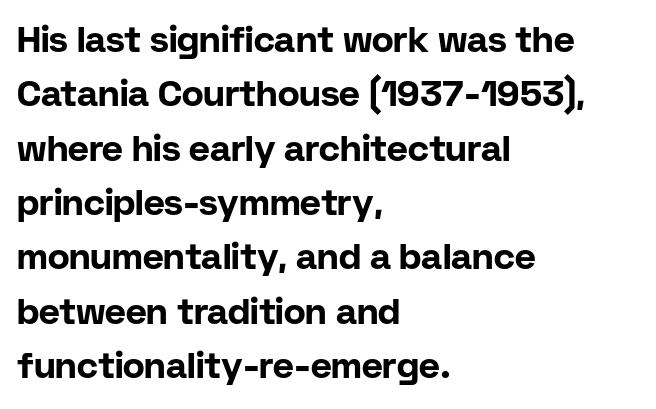
The image shows 36 px bold sans-serif type, upright; set left-aligned, normal line spacing (1.51x), normal letter spacing, not underlined; low stroke contrast and a medium x-height.
